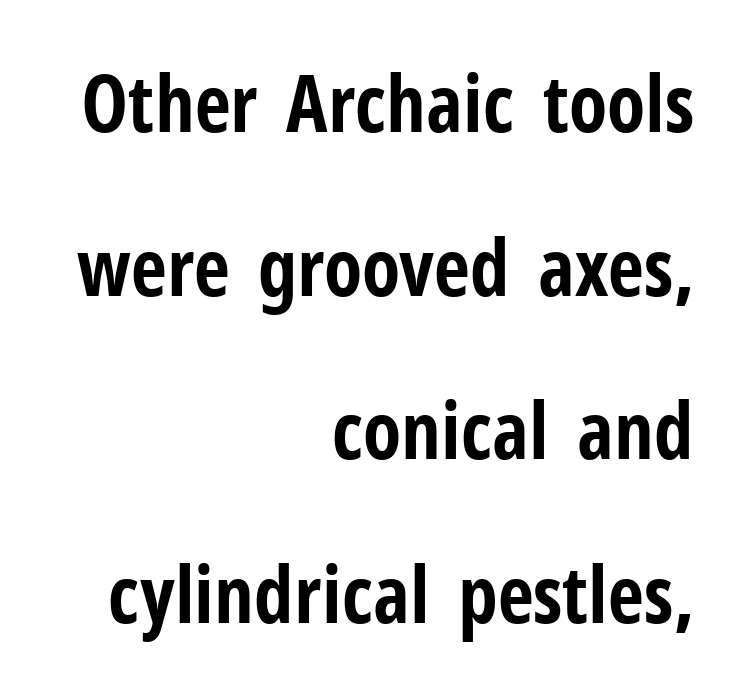
{"serif": "no", "italic": "no", "bold": "yes", "weight": "bold", "width": "condensed", "stroke_contrast": "low", "x_height": "medium", "monospaced": "no", "underline": "no", "align": "right", "line_spacing": "loose", "line_spacing_ratio": 2.07, "letter_spacing": "normal", "letter_spacing_em": 0.0, "glyph_px": 79}
